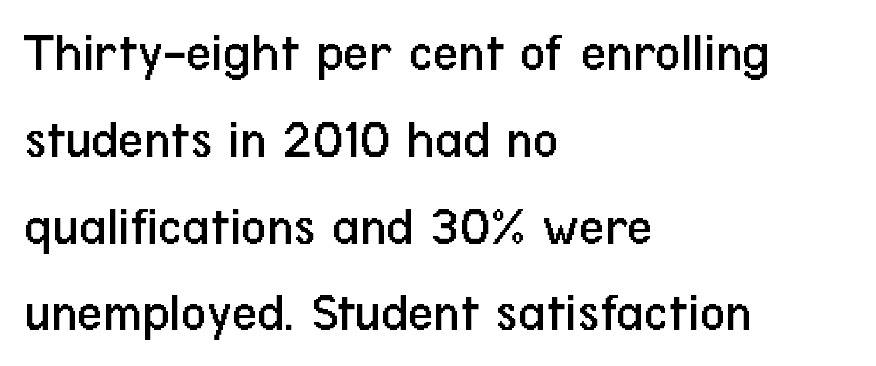
Q: Is the text bold? A: No.
Q: Is the text italic (slanted)? A: No, it is upright.
Q: Is the typeface a serif or a sans-serif typeface? A: Sans-serif.
Q: Is the text underlined? A: No.
Q: How is the paragraph aligned? A: Left-aligned.
Q: Is the spacing between letters normal or unusually wide? A: Normal.
Q: Is the spacing between lines tight, normal or loose? A: Normal.
Q: Width (condensed, normal, or wide)? A: Condensed.
Q: Stroke contrast? A: Low.
Q: x-height? A: Medium.
Q: Monospaced? A: No.
